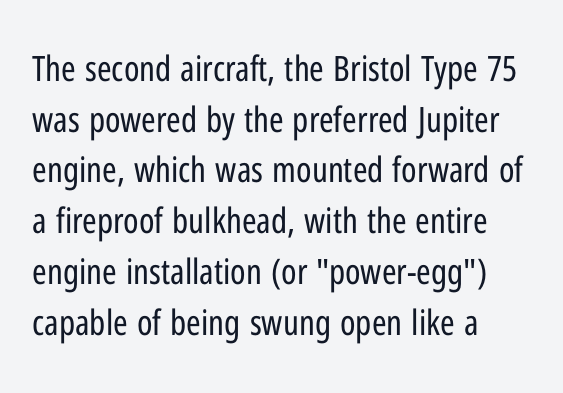
The image shows 35 px regular-weight, condensed sans-serif type, upright; set left-aligned, normal line spacing (1.45x), normal letter spacing, not underlined; low stroke contrast and a medium x-height.
